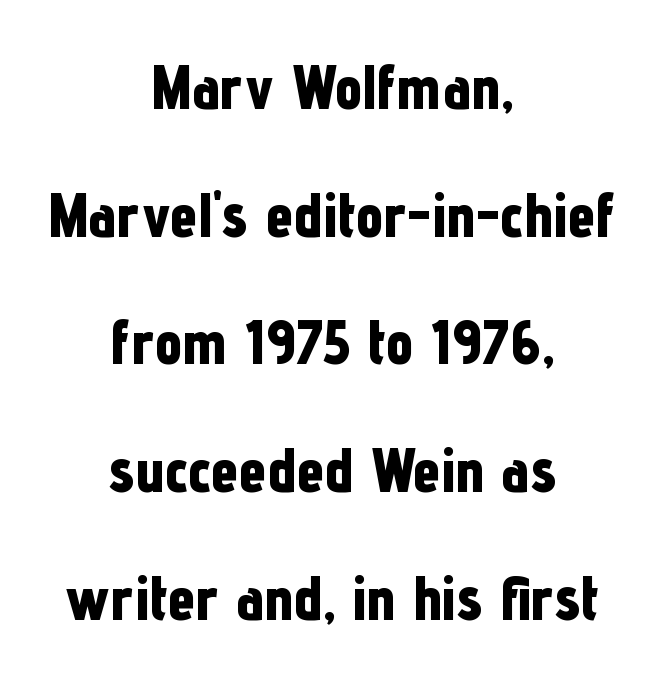
Q: Is the text bold? A: Yes.
Q: Is the text italic (slanted)? A: No, it is upright.
Q: Is the typeface a serif or a sans-serif typeface? A: Sans-serif.
Q: Is the text underlined? A: No.
Q: How is the paragraph aligned? A: Centered.
Q: Is the spacing between letters normal or unusually wide? A: Normal.
Q: Is the spacing between lines tight, normal or loose? A: Loose.
Q: Width (condensed, normal, or wide)? A: Condensed.
Q: Stroke contrast? A: Low.
Q: x-height? A: Medium.
Q: Monospaced? A: No.
